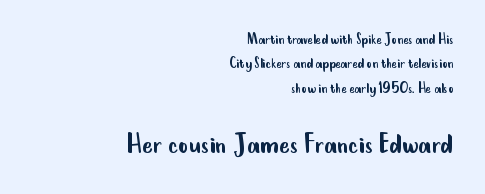
{"serif": "no", "italic": "no", "bold": "no", "weight": "regular", "width": "condensed", "stroke_contrast": "low", "x_height": "small", "monospaced": "no", "underline": "no", "align": "right", "line_spacing": "normal", "line_spacing_ratio": 1.52, "letter_spacing": "normal", "letter_spacing_em": 0.0, "larger_block": "second", "size_ratio": 1.94, "glyph_px": 31}
